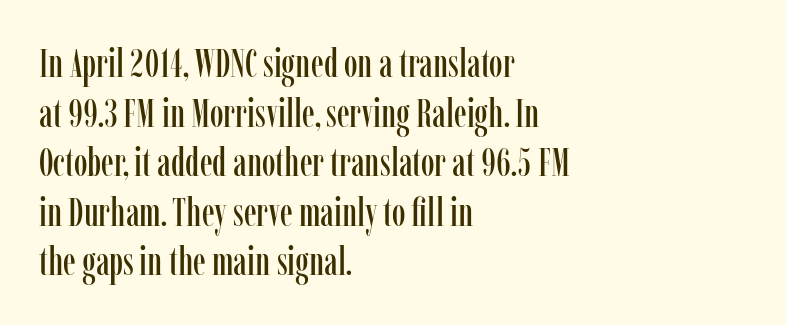
Q: Is the text italic (slanted)? A: No, it is upright.
Q: Is the typeface a serif or a sans-serif typeface? A: Serif.
Q: Is the text underlined? A: No.
Q: How is the paragraph aligned? A: Left-aligned.
Q: Is the spacing between letters normal or unusually wide? A: Normal.
Q: Is the spacing between lines tight, normal or loose? A: Normal.
Q: Width (condensed, normal, or wide)? A: Condensed.
Q: Stroke contrast? A: Low.
Q: x-height? A: Medium.
Q: Monospaced? A: No.
